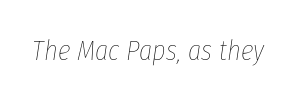
{"italic": "yes", "lean": "right", "slant_degrees": 8, "bold": "no", "weight": "thin", "width": "condensed", "stroke_contrast": "low", "x_height": "medium", "monospaced": "no", "underline": "no", "letter_spacing": "normal", "letter_spacing_em": 0.0, "glyph_px": 29}
